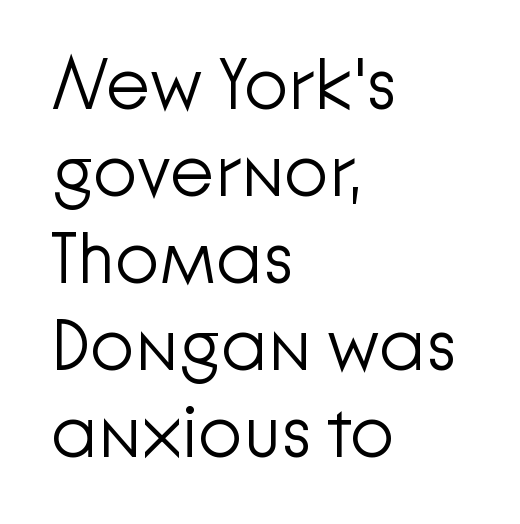
The image shows 72 px light sans-serif type, upright; set left-aligned, line spacing 1.21x, normal letter spacing, not underlined; low stroke contrast and a medium x-height.
